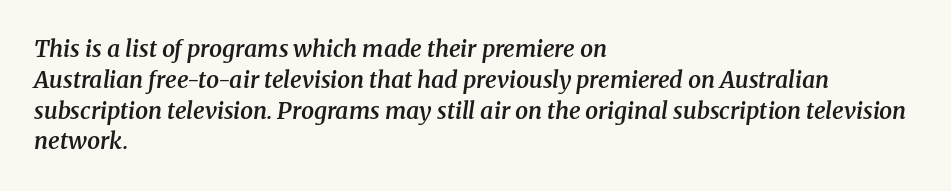
The image shows 23 px text type, italic (leaning right); set left-aligned, normal line spacing (1.34x), normal letter spacing, not underlined.
